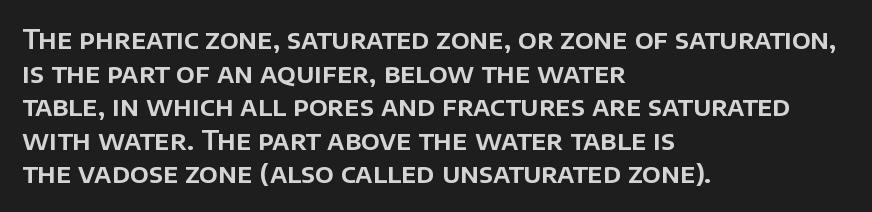
The image shows 26 px text type, upright; set left-aligned, normal line spacing (1.29x), normal letter spacing, not underlined.
